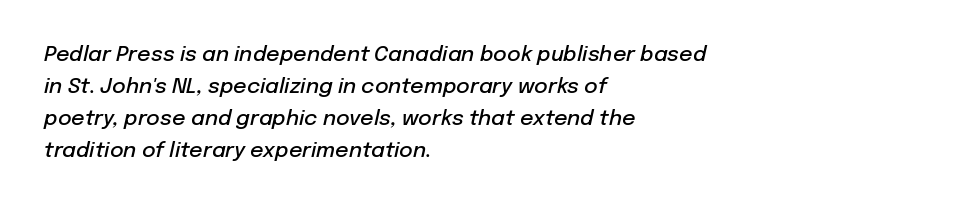
Italic: yes, the glyphs are oblique. Teacher's note: observe the even left margin — that is flush-left alignment. A bit beefed up — I'd call it semibold rather than bold. No extra tracking has been applied to these lines. The designer left line spacing at the default. Descenders hang freely into open space.
